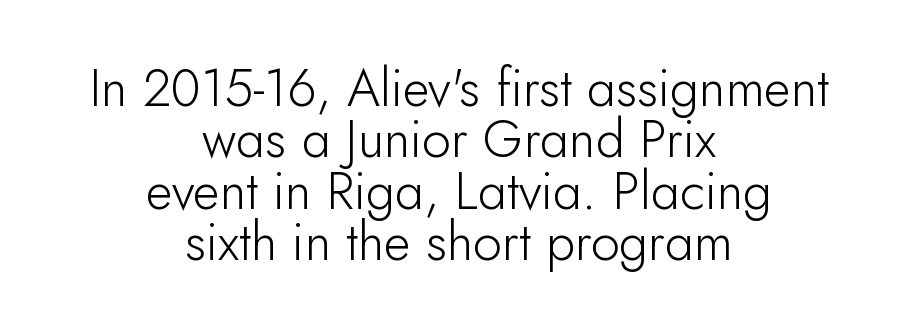
{"serif": "no", "italic": "no", "bold": "no", "weight": "light", "width": "normal", "stroke_contrast": "low", "x_height": "small", "monospaced": "no", "underline": "no", "align": "center", "line_spacing": "tight", "line_spacing_ratio": 0.99, "letter_spacing": "normal", "letter_spacing_em": 0.0, "glyph_px": 52}
